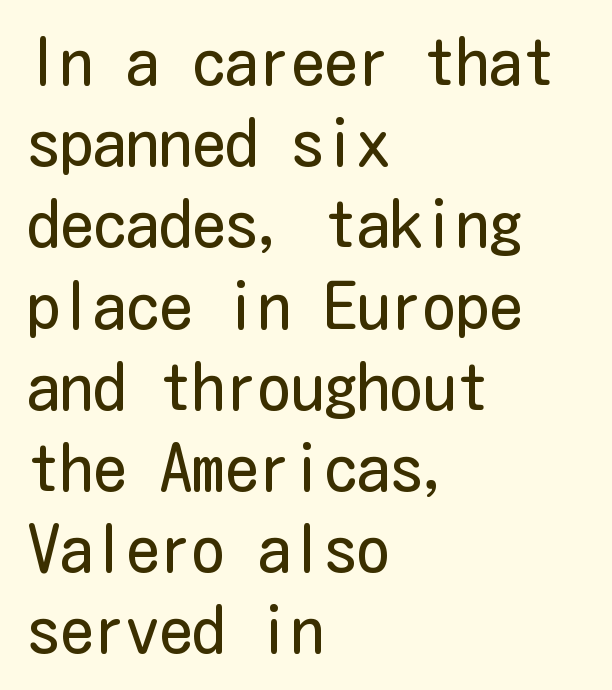
The image shows 66 px regular-weight, condensed sans-serif type, upright; set left-aligned, line spacing 1.23x, normal letter spacing, not underlined; low stroke contrast and a medium x-height.
